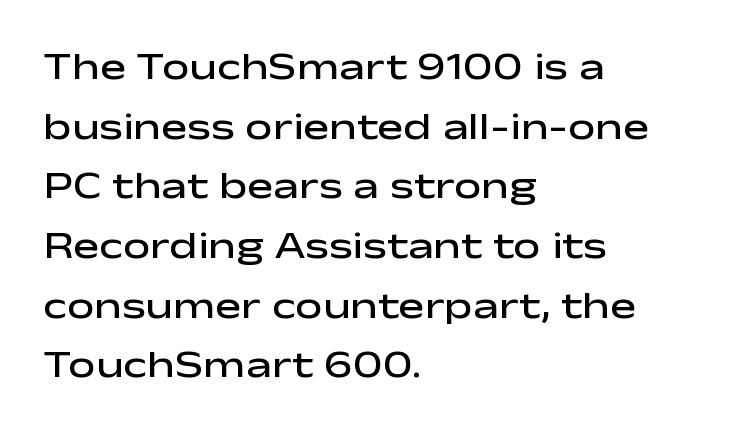
{"serif": "no", "italic": "no", "bold": "semi", "weight": "semibold", "width": "wide", "stroke_contrast": "low", "x_height": "medium", "monospaced": "no", "underline": "no", "align": "left", "line_spacing": "normal", "line_spacing_ratio": 1.53, "letter_spacing": "normal", "letter_spacing_em": 0.0, "glyph_px": 39}
